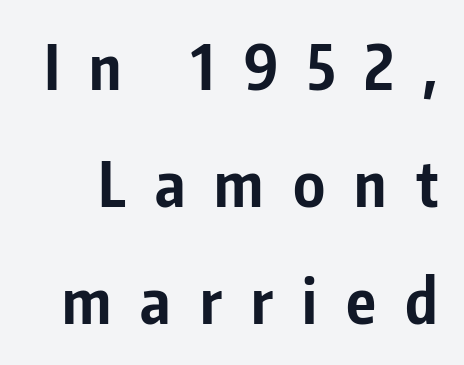
{"serif": "no", "italic": "no", "bold": "yes", "weight": "bold", "width": "condensed", "stroke_contrast": "low", "x_height": "medium", "monospaced": "no", "underline": "no", "line_spacing_ratio": 1.89, "letter_spacing": "wide", "letter_spacing_em": 0.47, "glyph_px": 62}
